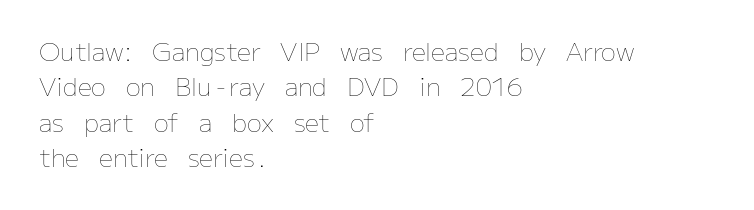
Q: Is the text bold? A: No.
Q: Is the text italic (slanted)? A: No, it is upright.
Q: Is the text underlined? A: No.
Q: How is the paragraph aligned? A: Left-aligned.
Q: Is the spacing between letters normal or unusually wide? A: Normal.
Q: Is the spacing between lines tight, normal or loose? A: Normal.
